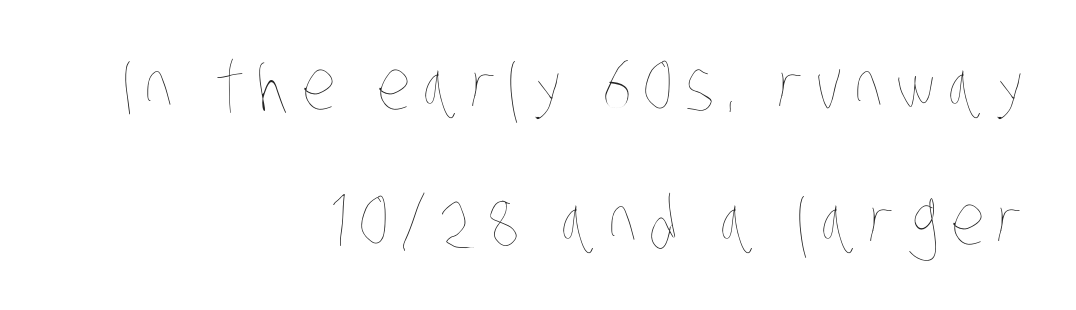
The lines in this sample share a right terminus and differ only in where they begin. Widely set lines give the paragraph a tall, airy silhouette. Ink coverage per letter is moderate at most. The gap between lines stays unmarked. Proportional: the letters do not fall into vertical columns.
